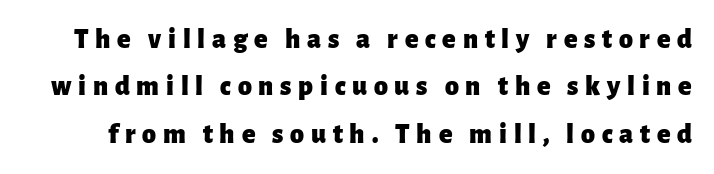
{"serif": "no", "italic": "no", "bold": "yes", "weight": "heavy", "width": "normal", "stroke_contrast": "low", "x_height": "medium", "monospaced": "no", "underline": "no", "line_spacing": "normal", "line_spacing_ratio": 1.69, "letter_spacing": "wide", "letter_spacing_em": 0.24, "glyph_px": 28}
